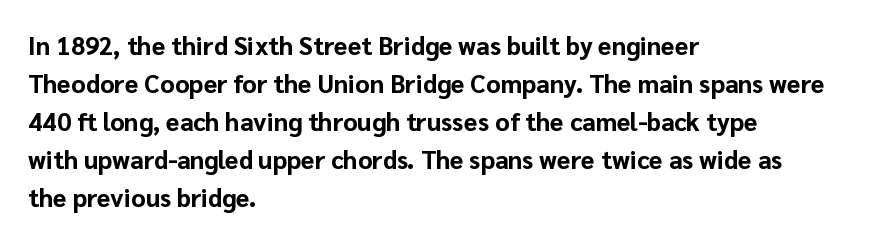
The image shows 25 px bold type, upright; set left-aligned, normal line spacing (1.52x), normal letter spacing, not underlined.
